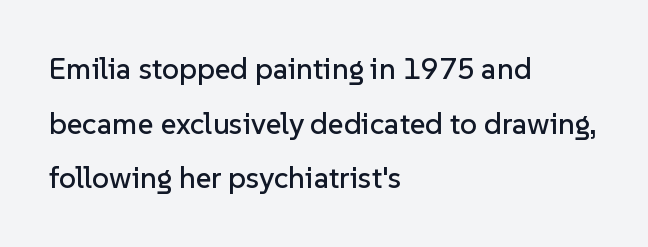
{"serif": "no", "italic": "no", "width": "normal", "stroke_contrast": "low", "x_height": "medium", "monospaced": "no", "underline": "no", "align": "left", "line_spacing_ratio": 1.82, "letter_spacing": "normal", "letter_spacing_em": 0.0, "glyph_px": 30}
